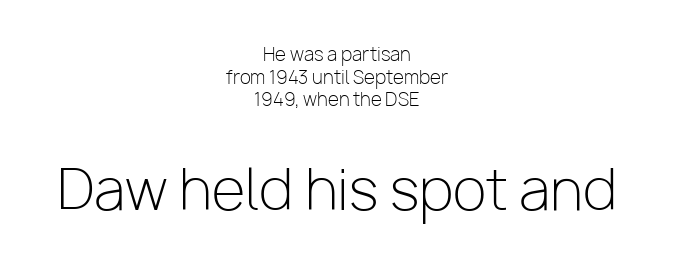
Q: Is the text bold? A: No.
Q: Is the text italic (slanted)? A: No, it is upright.
Q: Is the typeface a serif or a sans-serif typeface? A: Sans-serif.
Q: Is the text underlined? A: No.
Q: How is the paragraph aligned? A: Centered.
Q: Is the spacing between letters normal or unusually wide? A: Normal.
Q: Is the spacing between lines tight, normal or loose? A: Normal.
Q: Which block of text is set in a larger size, the first (top) or the second (bottom)? A: The second (bottom) one.
Q: Width (condensed, normal, or wide)? A: Normal.
Q: Stroke contrast? A: Low.
Q: x-height? A: Medium.
Q: Monospaced? A: No.
